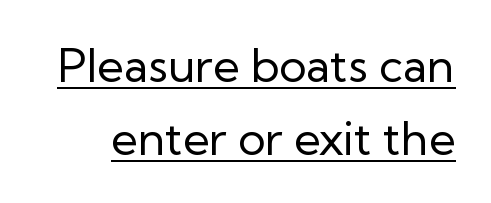
Q: Is the text bold? A: No.
Q: Is the text italic (slanted)? A: No, it is upright.
Q: Is the typeface a serif or a sans-serif typeface? A: Sans-serif.
Q: Is the text underlined? A: Yes.
Q: Is the spacing between letters normal or unusually wide? A: Normal.
Q: Is the spacing between lines tight, normal or loose? A: Normal.
Q: Width (condensed, normal, or wide)? A: Normal.
Q: Stroke contrast? A: Low.
Q: x-height? A: Medium.
Q: Monospaced? A: No.
